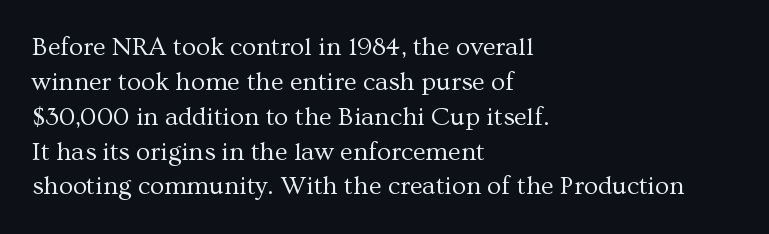
The image shows 26 px text type, upright; set left-aligned, normal line spacing (1.34x), normal letter spacing, not underlined.
